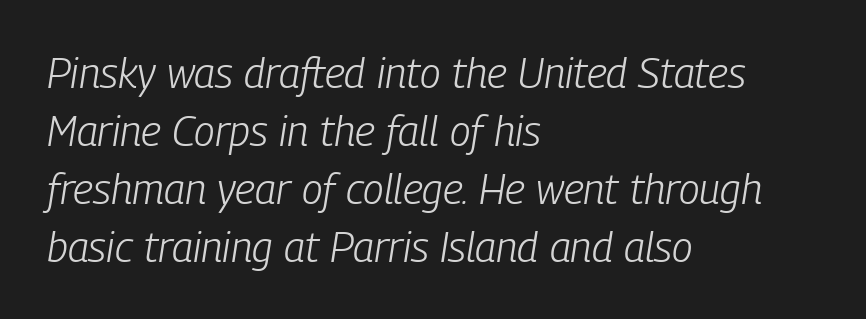
{"italic": "yes", "lean": "right", "slant_degrees": 9, "bold": "no", "weight": "light", "width": "condensed", "stroke_contrast": "low", "x_height": "medium", "monospaced": "no", "underline": "no", "align": "left", "line_spacing": "normal", "line_spacing_ratio": 1.38, "letter_spacing": "normal", "letter_spacing_em": 0.0, "glyph_px": 42}
